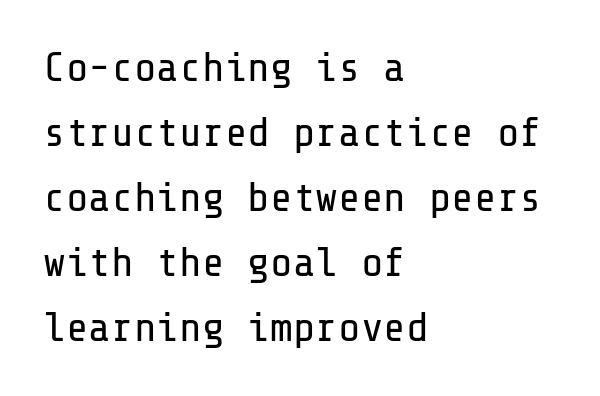
The image shows 42 px regular-weight sans-serif type, upright; set left-aligned, normal line spacing (1.55x), normal letter spacing, not underlined; low stroke contrast and a medium x-height.
